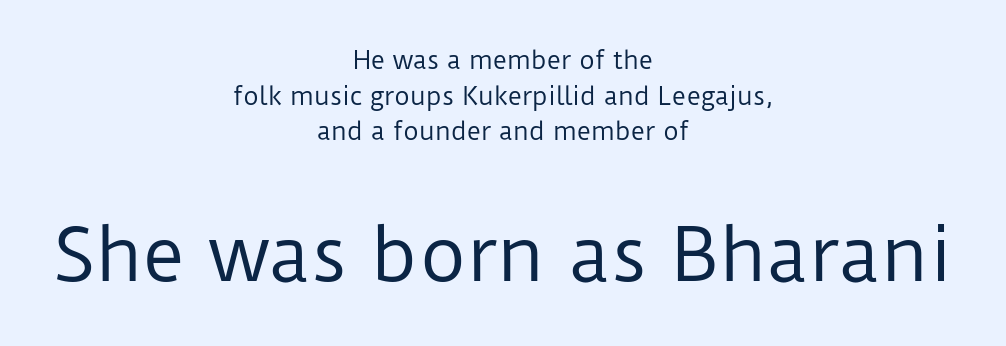
Q: Is the text bold? A: No.
Q: Is the text italic (slanted)? A: No, it is upright.
Q: Is the typeface a serif or a sans-serif typeface? A: Sans-serif.
Q: Is the text underlined? A: No.
Q: How is the paragraph aligned? A: Centered.
Q: Is the spacing between letters normal or unusually wide? A: Normal.
Q: Is the spacing between lines tight, normal or loose? A: Normal.
Q: Which block of text is set in a larger size, the first (top) or the second (bottom)? A: The second (bottom) one.
Q: Width (condensed, normal, or wide)? A: Normal.
Q: Stroke contrast? A: Low.
Q: x-height? A: Medium.
Q: Monospaced? A: No.
